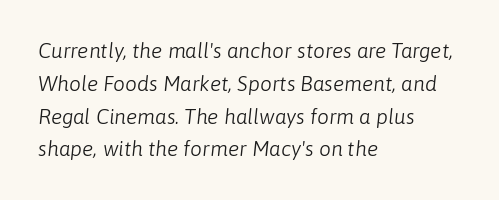
Horizontal bands of white between lines are of average thickness. The rendering anchors every line to the left-hand side. The lettering tilts uniformly, giving the passage an italic look. Summary of weight: not heavy and not bold.
